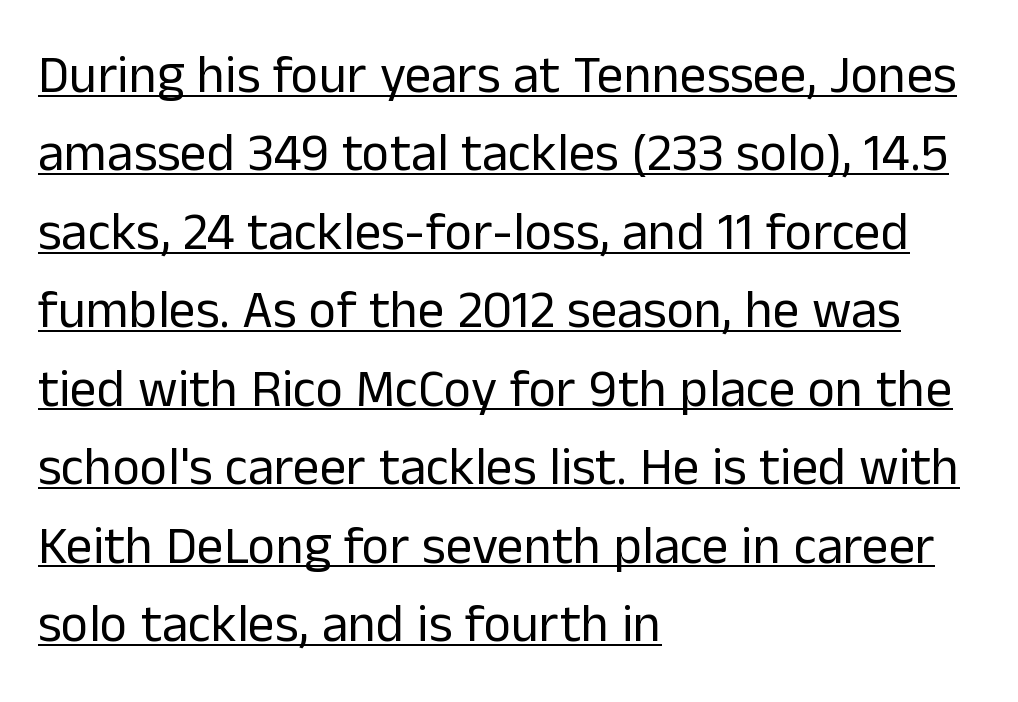
{"serif": "no", "italic": "no", "bold": "no", "weight": "regular", "width": "normal", "stroke_contrast": "low", "x_height": "medium", "monospaced": "no", "underline": "yes", "align": "left", "line_spacing": "normal", "line_spacing_ratio": 1.48, "letter_spacing": "normal", "letter_spacing_em": 0.0, "glyph_px": 53}
